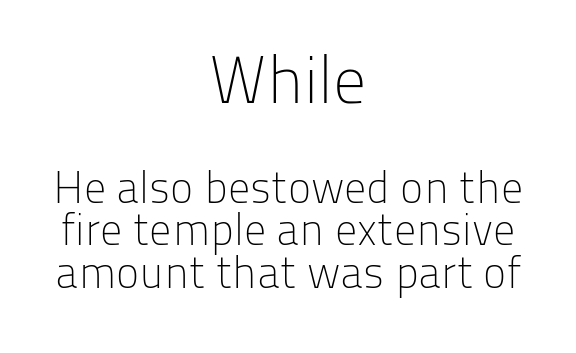
What stands out about the letter spacing? Nothing — it is the standard amount. The gap between lines stays unmarked. To sum up the face: it is a sans, with no serifs. The designer gave the opening block more size than the closing block. Summary of vertical rhythm: compact, with narrow interline spacing.
